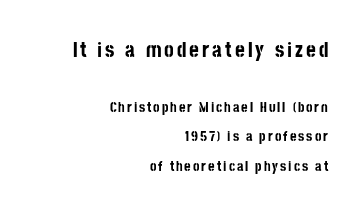
The lines are quadded right. A typesetter would call this leading open, well beyond the default. Lines of text with bare space underneath. Upright lettering throughout.
